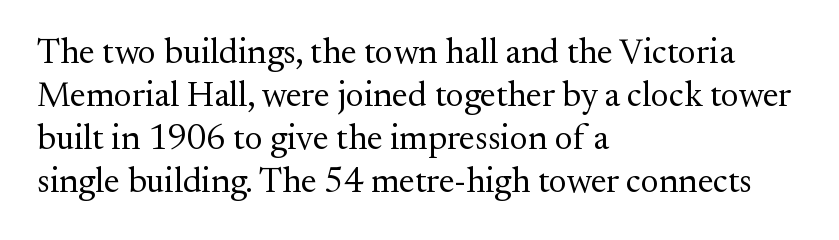
Are there feet on the stems? There are — it's a serif. In terms of posture, this sample is upright. The typesetting does not lean heavy: it is not bold. You could not count columns in this text — the font is proportionally spaced.
